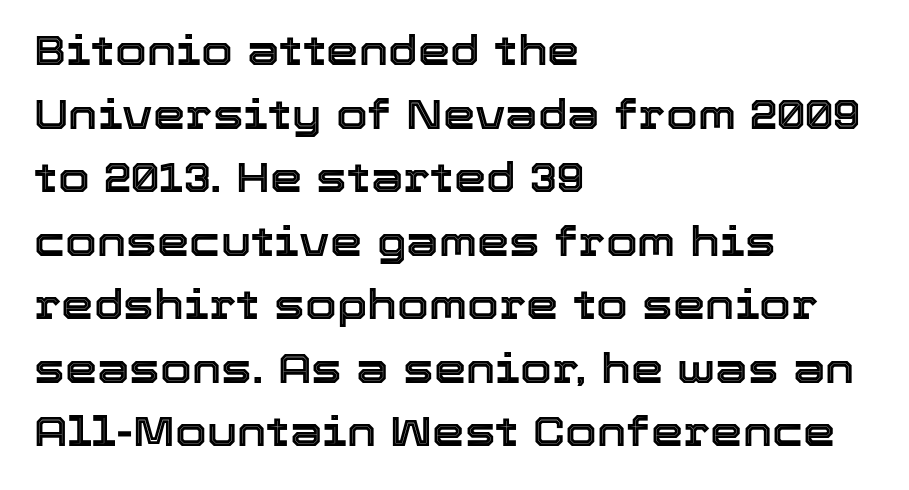
Honestly, the letter spacing is just normal — you wouldn't notice it. No word sits above an underline. If you drew a line through each stem, it would be perfectly vertical. Each new line begins a customary step beneath the previous one.
